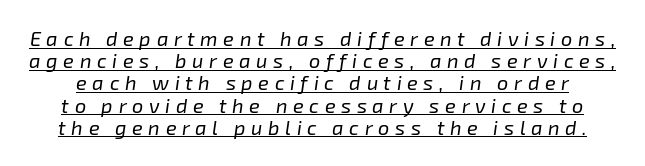
The image shows 20 px text type, italic (leaning right); set tight line spacing (1.11x), unusually wide letter spacing (+0.28 em), underlined.
